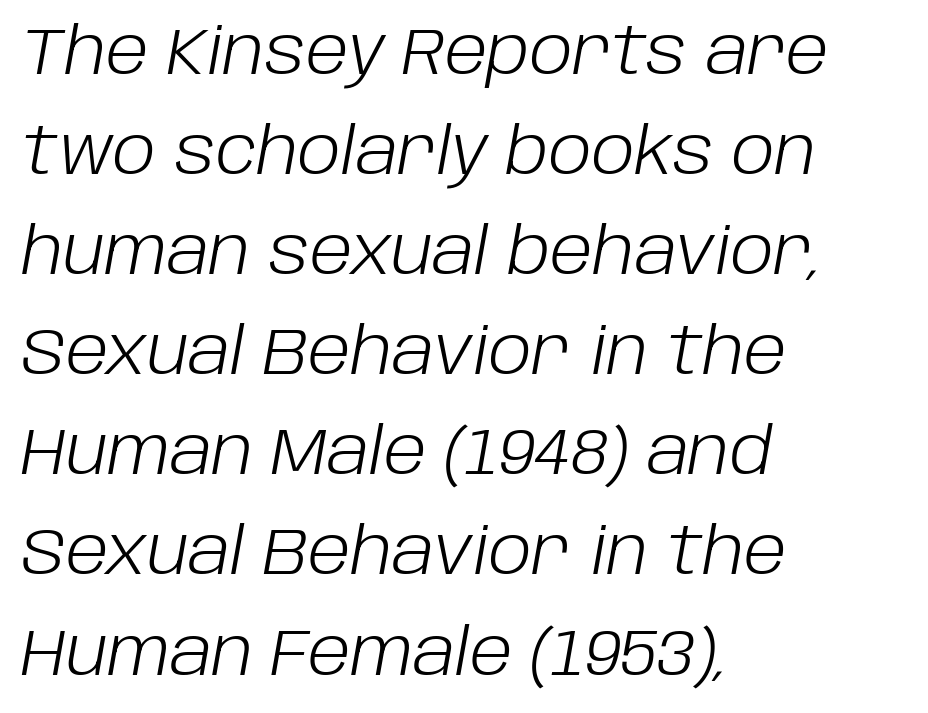
{"italic": "yes", "lean": "right", "slant_degrees": 10, "bold": "no", "weight": "light", "width": "normal", "stroke_contrast": "low", "x_height": "large", "monospaced": "no", "underline": "no", "align": "left", "line_spacing": "normal", "line_spacing_ratio": 1.54, "letter_spacing": "normal", "letter_spacing_em": 0.0, "glyph_px": 65}
